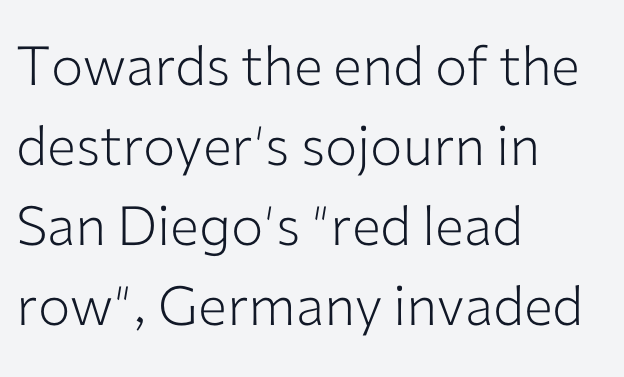
Q: Is the text bold? A: No.
Q: Is the text italic (slanted)? A: No, it is upright.
Q: Is the typeface a serif or a sans-serif typeface? A: Sans-serif.
Q: Is the text underlined? A: No.
Q: How is the paragraph aligned? A: Left-aligned.
Q: Is the spacing between letters normal or unusually wide? A: Normal.
Q: Is the spacing between lines tight, normal or loose? A: Normal.
Q: Width (condensed, normal, or wide)? A: Normal.
Q: Stroke contrast? A: Low.
Q: x-height? A: Medium.
Q: Monospaced? A: No.
